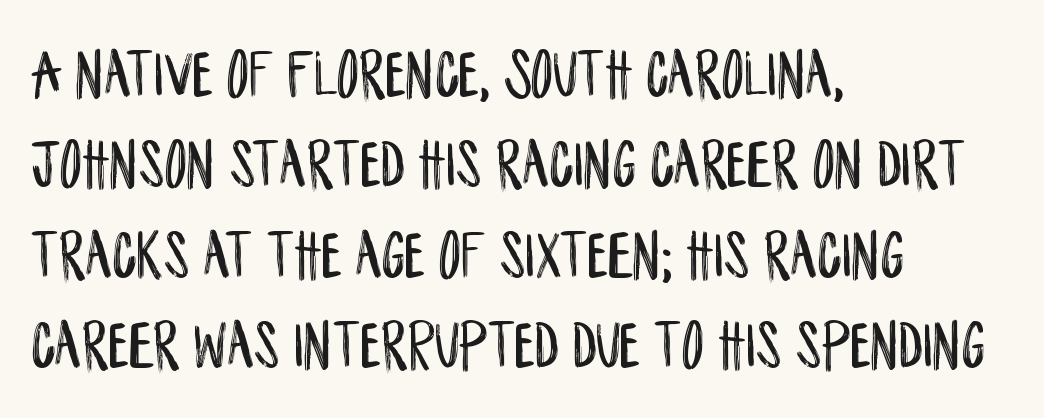
The image shows 70 px condensed sans-serif type, upright; set left-aligned, normal line spacing (1.29x), normal letter spacing, not underlined; low stroke contrast and a large x-height.
